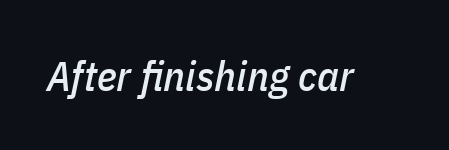
Q: Is the text italic (slanted)? A: Yes, it leans right by about 11 degrees.
Q: Is the text underlined? A: No.
Q: Is the spacing between letters normal or unusually wide? A: Normal.
Q: Width (condensed, normal, or wide)? A: Condensed.
Q: Stroke contrast? A: Low.
Q: x-height? A: Medium.
Q: Monospaced? A: No.
